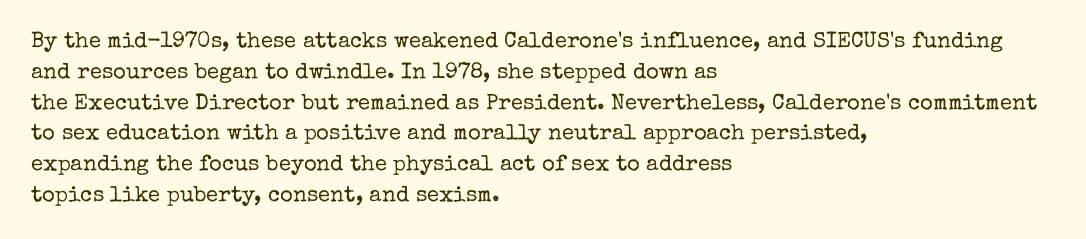
{"italic": "no", "bold": "no", "underline": "no", "align": "left", "line_spacing": "normal", "line_spacing_ratio": 1.4, "letter_spacing": "normal", "letter_spacing_em": 0.0, "glyph_px": 22}
